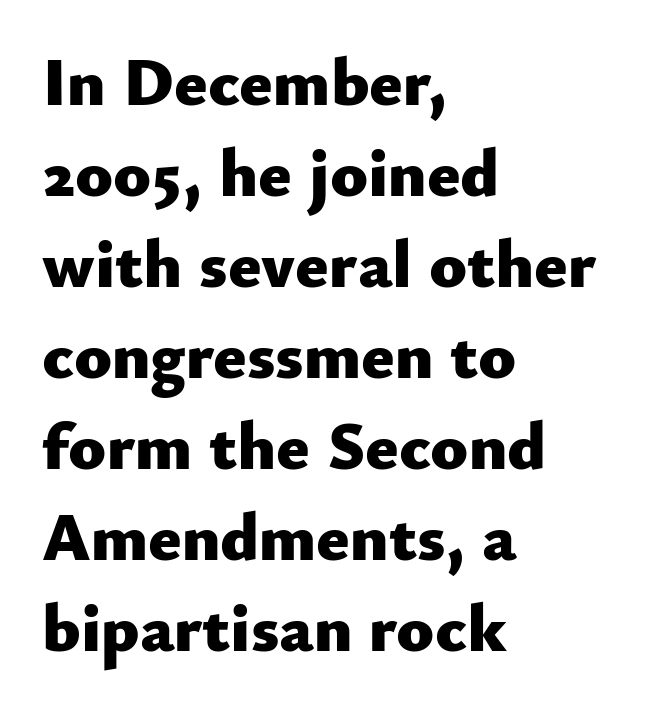
Q: Is the text bold? A: Yes.
Q: Is the text italic (slanted)? A: No, it is upright.
Q: Is the typeface a serif or a sans-serif typeface? A: Sans-serif.
Q: Is the text underlined? A: No.
Q: How is the paragraph aligned? A: Left-aligned.
Q: Is the spacing between letters normal or unusually wide? A: Normal.
Q: Is the spacing between lines tight, normal or loose? A: Normal.
Q: Width (condensed, normal, or wide)? A: Normal.
Q: Stroke contrast? A: Low.
Q: x-height? A: Small.
Q: Monospaced? A: No.
